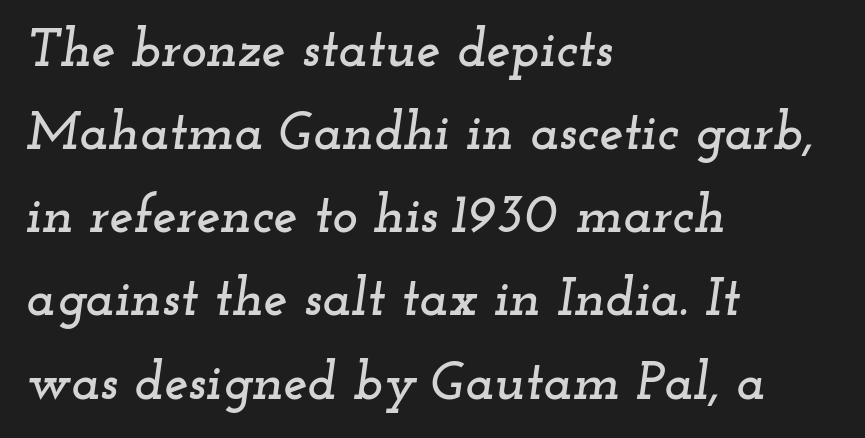
{"serif": "yes", "italic": "yes", "lean": "right", "slant_degrees": 12, "width": "wide", "stroke_contrast": "low", "x_height": "small", "monospaced": "no", "underline": "no", "align": "left", "line_spacing": "normal", "line_spacing_ratio": 1.54, "letter_spacing": "normal", "letter_spacing_em": 0.0, "glyph_px": 54}
